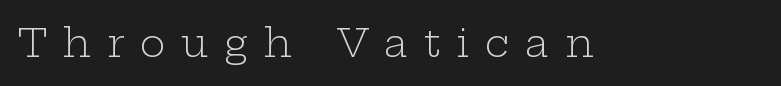
The letters stand straight up with perfectly vertical stems. Short note: letters widely spaced. Summary of weight: not heavy and not bold. The type family on display is of the serif kind. The face used here is proportionally spaced, like ordinary book or web type.
